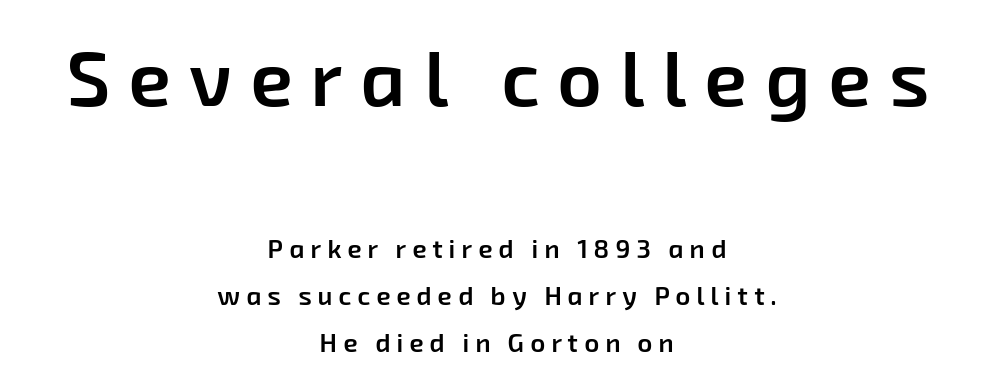
Q: Is the text bold? A: Semi-bold.
Q: Is the typeface a serif or a sans-serif typeface? A: Sans-serif.
Q: Is the text underlined? A: No.
Q: How is the paragraph aligned? A: Centered.
Q: Is the spacing between letters normal or unusually wide? A: Unusually wide.
Q: Which block of text is set in a larger size, the first (top) or the second (bottom)? A: The first (top) one.
Q: Width (condensed, normal, or wide)? A: Normal.
Q: Stroke contrast? A: Low.
Q: x-height? A: Medium.
Q: Monospaced? A: No.
